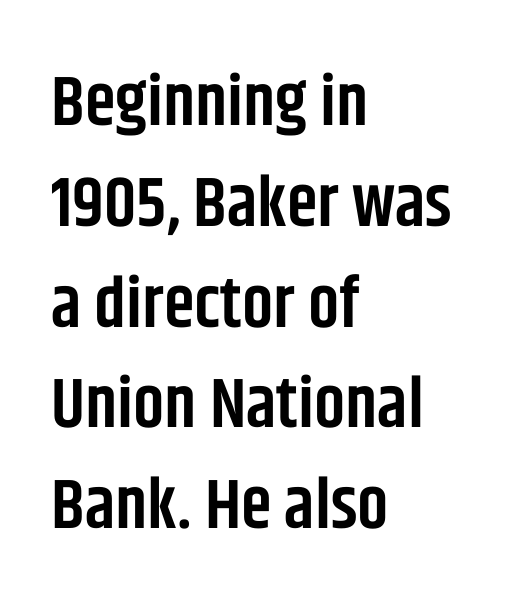
The image shows 70 px semibold, condensed sans-serif type, upright; set left-aligned, normal line spacing (1.44x), normal letter spacing, not underlined; low stroke contrast and a large x-height.
